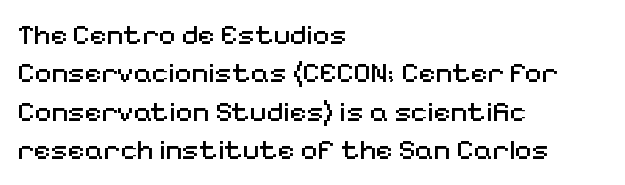
You could not count columns in this text — the font is proportionally spaced. Spacing between characters is what you'd get straight out of the box. What's the leading like? Ordinary, nothing unusual. Nobody drew a line under any word here. Stroke thickness stays within the range of a standard reading face or lighter. The setting favours the left margin, as ordinary paragraphs usually do.
